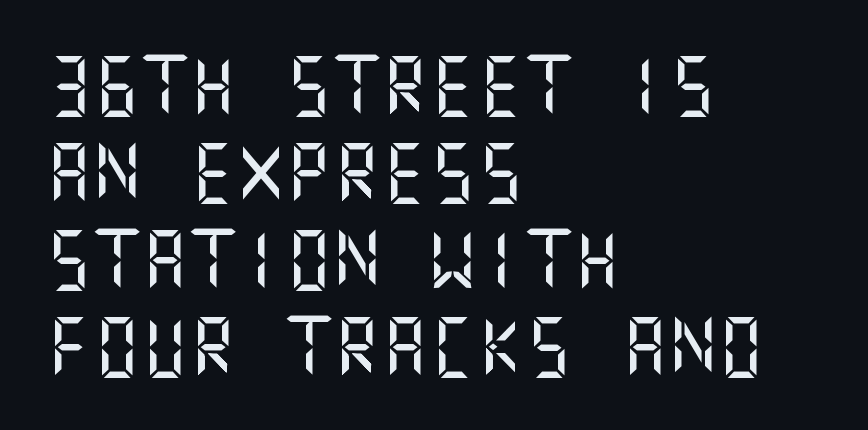
Q: Is the text italic (slanted)? A: No, it is upright.
Q: Is the typeface a serif or a sans-serif typeface? A: Sans-serif.
Q: Is the text underlined? A: No.
Q: How is the paragraph aligned? A: Left-aligned.
Q: Is the spacing between letters normal or unusually wide? A: Normal.
Q: Is the spacing between lines tight, normal or loose? A: Normal.
Q: Width (condensed, normal, or wide)? A: Normal.
Q: Stroke contrast? A: Medium.
Q: x-height? A: Large.
